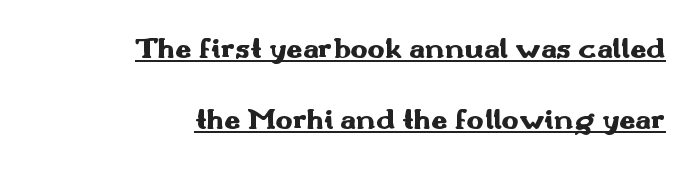
{"serif": "no", "italic": "no", "bold": "yes", "weight": "heavy", "width": "wide", "stroke_contrast": "medium", "x_height": "small", "monospaced": "no", "underline": "yes", "align": "right", "line_spacing": "loose", "line_spacing_ratio": 2.45, "letter_spacing": "normal", "letter_spacing_em": 0.0, "glyph_px": 29}
